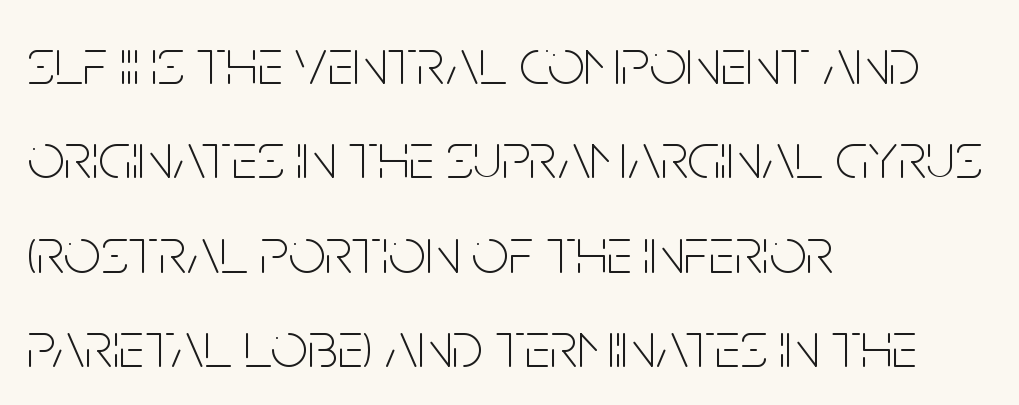
{"serif": "no", "italic": "no", "bold": "no", "weight": "thin", "width": "condensed", "stroke_contrast": "low", "x_height": "large", "monospaced": "no", "underline": "no", "align": "left", "line_spacing": "normal", "line_spacing_ratio": 1.43, "letter_spacing": "normal", "letter_spacing_em": 0.0, "glyph_px": 66}
